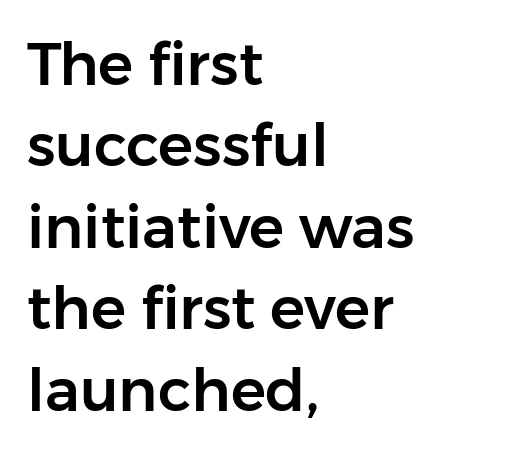
Q: Is the text italic (slanted)? A: No, it is upright.
Q: Is the typeface a serif or a sans-serif typeface? A: Sans-serif.
Q: Is the text underlined? A: No.
Q: How is the paragraph aligned? A: Left-aligned.
Q: Is the spacing between letters normal or unusually wide? A: Normal.
Q: Is the spacing between lines tight, normal or loose? A: Normal.
Q: Width (condensed, normal, or wide)? A: Normal.
Q: Stroke contrast? A: Low.
Q: x-height? A: Medium.
Q: Monospaced? A: No.
